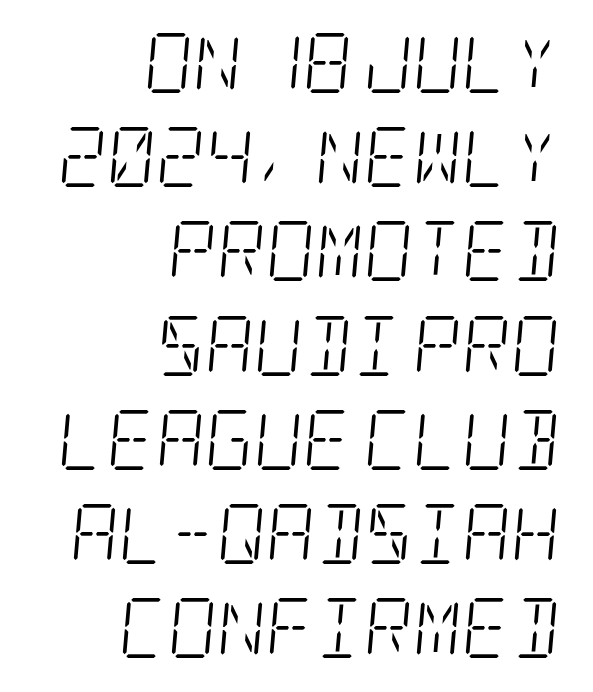
{"serif": "yes", "italic": "yes", "lean": "right", "slant_degrees": 5, "bold": "no", "weight": "light", "width": "condensed", "stroke_contrast": "low", "x_height": "large", "underline": "no", "align": "right", "line_spacing": "normal", "line_spacing_ratio": 1.57, "letter_spacing": "normal", "letter_spacing_em": 0.0, "glyph_px": 60}
